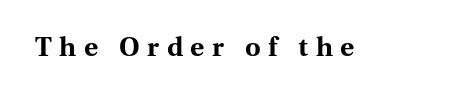
Q: Is the text bold? A: Yes.
Q: Is the text italic (slanted)? A: No, it is upright.
Q: Is the text underlined? A: No.
Q: Is the spacing between letters normal or unusually wide? A: Unusually wide.
